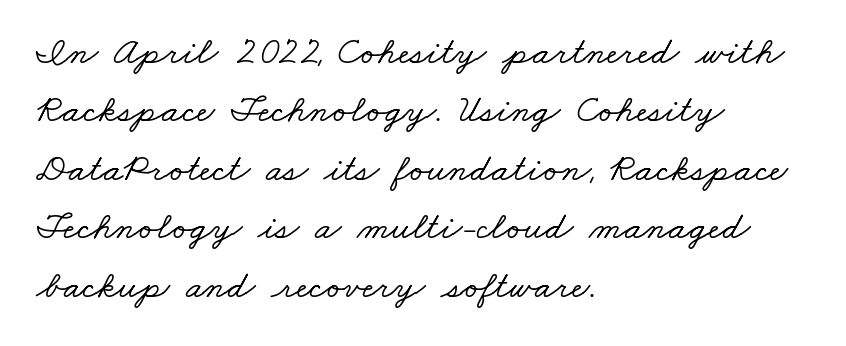
Q: Is the typeface a serif or a sans-serif typeface? A: Serif.
Q: Is the text underlined? A: No.
Q: How is the paragraph aligned? A: Left-aligned.
Q: Is the spacing between letters normal or unusually wide? A: Normal.
Q: Is the spacing between lines tight, normal or loose? A: Normal.
Q: Width (condensed, normal, or wide)? A: Wide.
Q: Stroke contrast? A: Low.
Q: x-height? A: Small.
Q: Monospaced? A: No.
